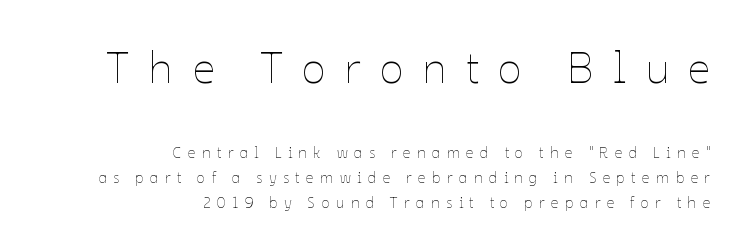
{"italic": "no", "bold": "no", "weight": "thin", "width": "normal", "stroke_contrast": "low", "x_height": "medium", "monospaced": "no", "underline": "no", "align": "right", "line_spacing": "normal", "line_spacing_ratio": 1.66, "letter_spacing": "wide", "letter_spacing_em": 0.43, "larger_block": "first", "size_ratio": 2.93, "glyph_px": 44}
